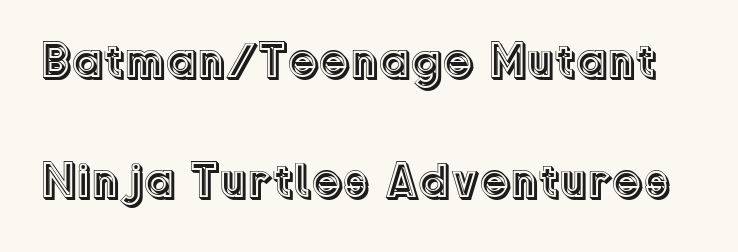
Q: Is the text italic (slanted)? A: No, it is upright.
Q: Is the text underlined? A: No.
Q: Is the spacing between letters normal or unusually wide? A: Normal.
Q: Is the spacing between lines tight, normal or loose? A: Loose.
Q: Width (condensed, normal, or wide)? A: Normal.
Q: x-height? A: Medium.
Q: Monospaced? A: No.
